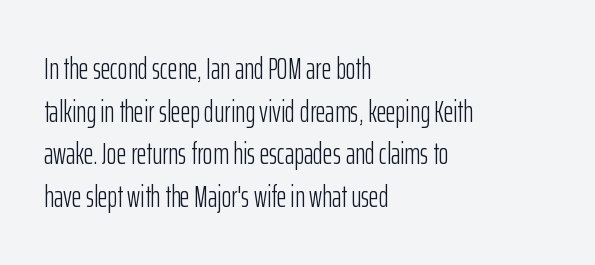
I'd call this a sans setting — the letters go barefoot. Students, observe: this is what conventionally led text looks like. Reading down the block, your eye returns to a fixed left position each line. The specimen omits any rule beneath the text block's lines.
